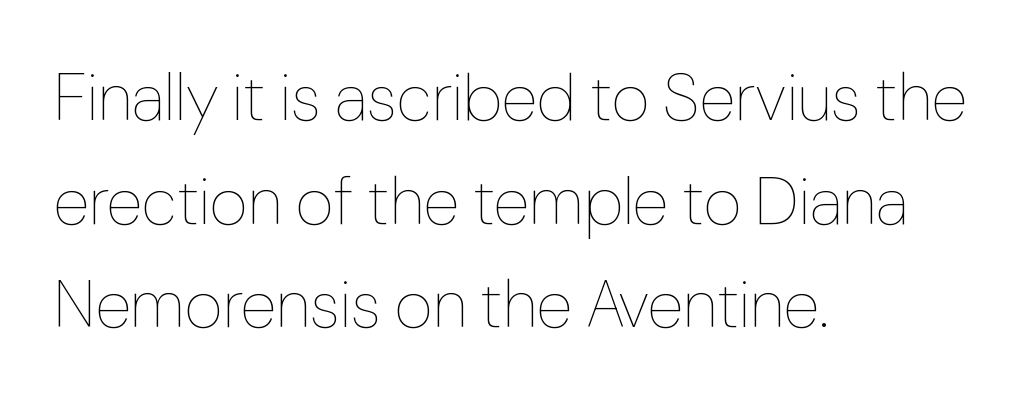
The paragraph shown leans on its left margin. Leading: standard. A quiet, ordinary-to-light weight characterises the typeface. The specimen omits any rule beneath the text block's lines. Here the designer chose a conventional face with non-uniform glyph widths.
